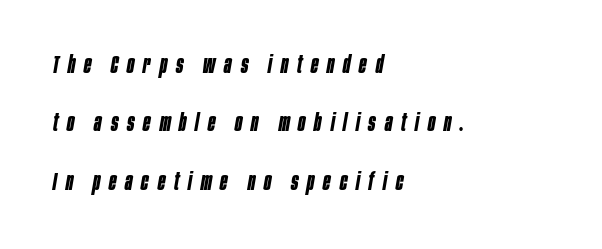
The image shows 24 px bold type, italic (leaning right); set left-aligned, loose line spacing (2.43x), unusually wide letter spacing (+0.37 em), not underlined.
